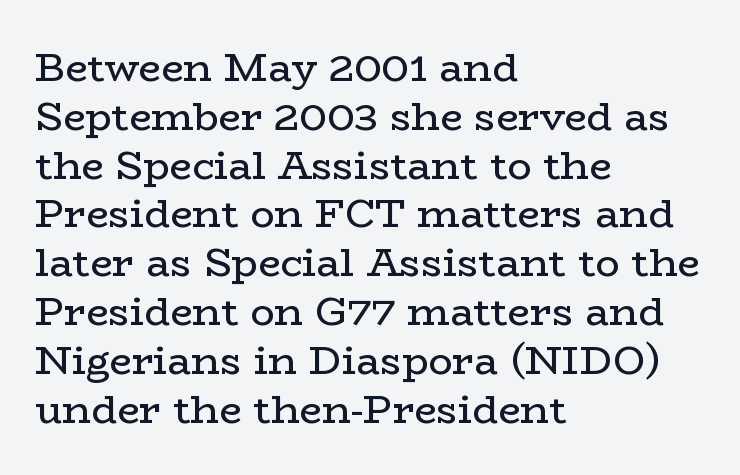
The image shows 40 px regular-weight, wide serif type, upright; set left-aligned, line spacing 1.22x, normal letter spacing, not underlined; low stroke contrast and a medium x-height.
